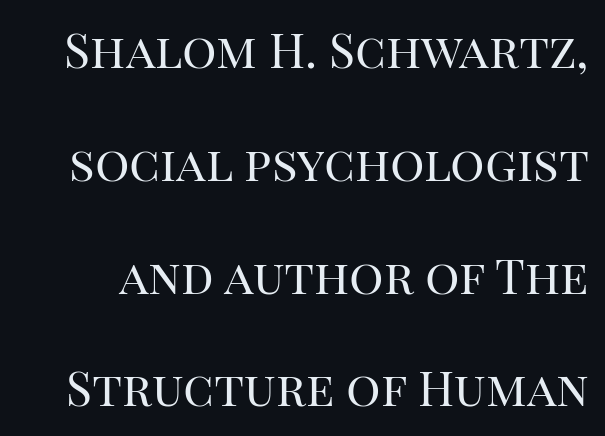
{"serif": "yes", "italic": "no", "bold": "no", "weight": "regular", "width": "normal", "stroke_contrast": "high", "x_height": "large", "monospaced": "no", "underline": "no", "line_spacing": "loose", "line_spacing_ratio": 2.35, "letter_spacing": "normal", "letter_spacing_em": 0.0, "glyph_px": 48}
